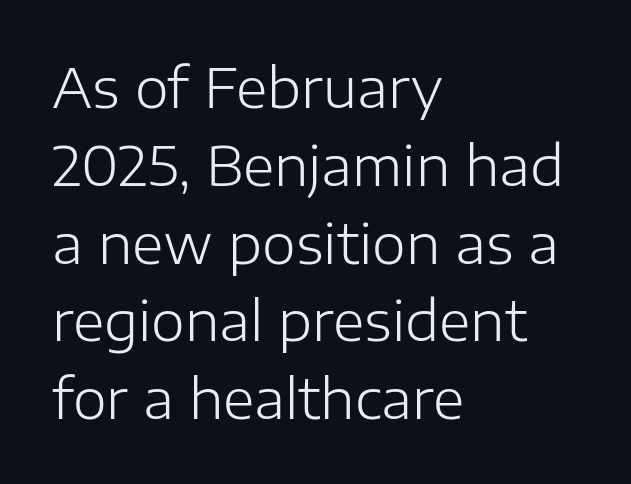
Q: Is the text bold? A: No.
Q: Is the text italic (slanted)? A: No, it is upright.
Q: Is the typeface a serif or a sans-serif typeface? A: Sans-serif.
Q: Is the text underlined? A: No.
Q: How is the paragraph aligned? A: Left-aligned.
Q: Is the spacing between letters normal or unusually wide? A: Normal.
Q: Is the spacing between lines tight, normal or loose? A: Normal.
Q: Width (condensed, normal, or wide)? A: Normal.
Q: Stroke contrast? A: Low.
Q: x-height? A: Medium.
Q: Monospaced? A: No.
